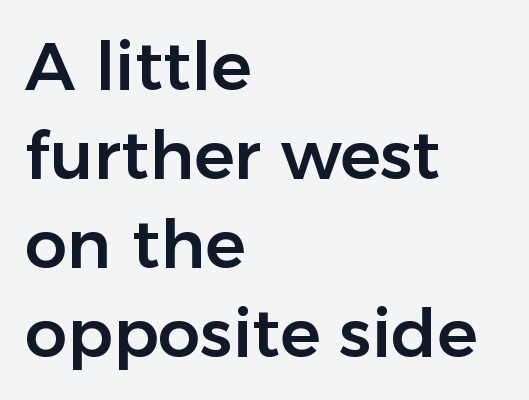
Compared with typical paragraphs, the rows here are spaced about the same. The compositor pushed each line to the left boundary. Varying glyph widths throughout — classic text-font behaviour. Underline: absent.
